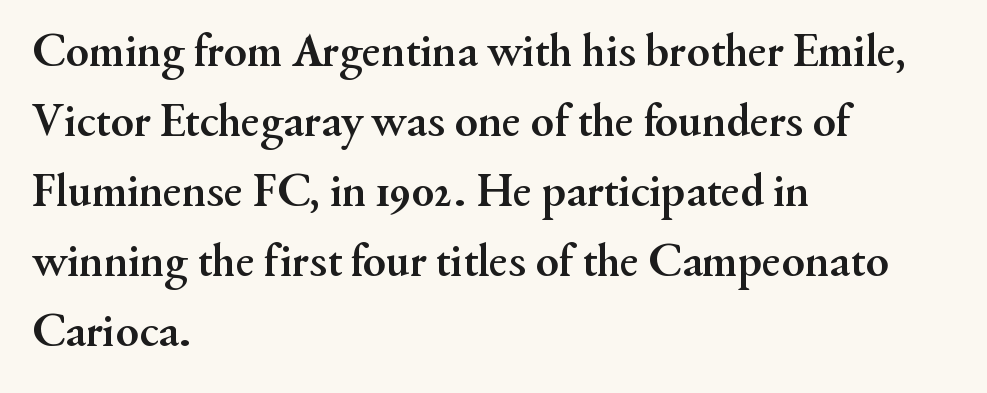
Q: Is the text bold? A: Yes.
Q: Is the text italic (slanted)? A: No, it is upright.
Q: Is the typeface a serif or a sans-serif typeface? A: Serif.
Q: Is the text underlined? A: No.
Q: How is the paragraph aligned? A: Left-aligned.
Q: Is the spacing between letters normal or unusually wide? A: Normal.
Q: Is the spacing between lines tight, normal or loose? A: Normal.
Q: Width (condensed, normal, or wide)? A: Normal.
Q: Stroke contrast? A: Medium.
Q: x-height? A: Small.
Q: Monospaced? A: No.
